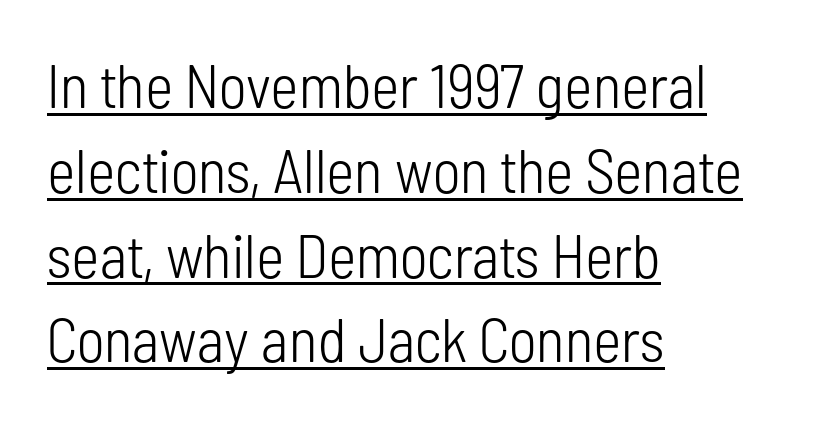
Grotesque or geometric, the face here clearly has no serifs. Alignment: flush left. A typographer would call this underscored text. Proportional: the letters do not fall into vertical columns. This sample uses an upright cut, with every glyph sitting square on the baseline. Horizontal bands of white between lines are of average thickness.
